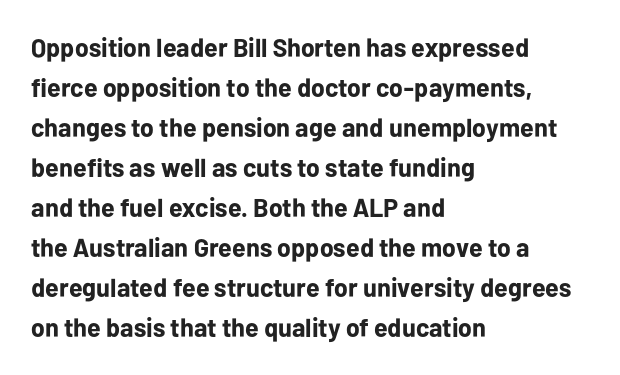
The letterforms sit shoulder to shoulder at normal distance. If you measured baseline to baseline, you'd find a middling distance. The specimen omits any rule beneath the text block's lines. These lines stack with their left ends in a neat column.
